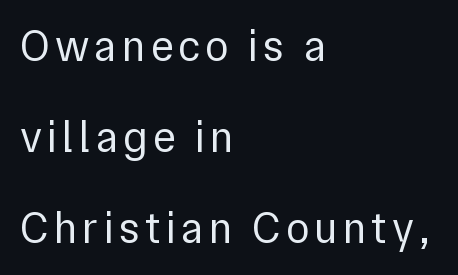
The image shows 44 px regular-weight sans-serif type, upright; set left-aligned, loose line spacing (2.07x), not underlined; a medium x-height.
